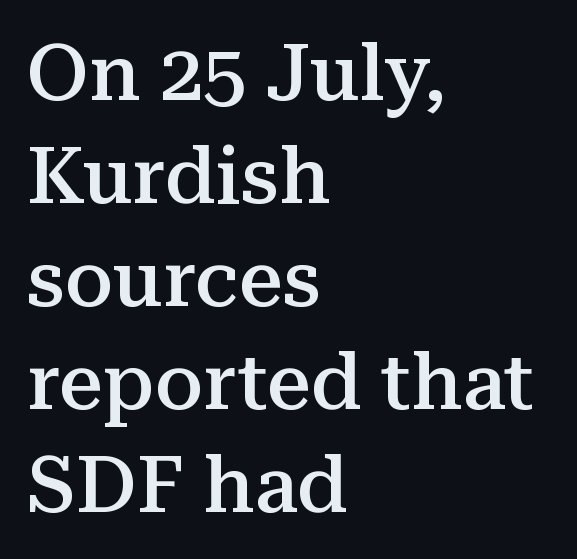
The strokes are fattened partway — semibold, not bold. Note: serifs present on the glyphs. Is the block centered? No — it sits flush against the left margin. The block of text has a typical density, with ordinary space between rows.
